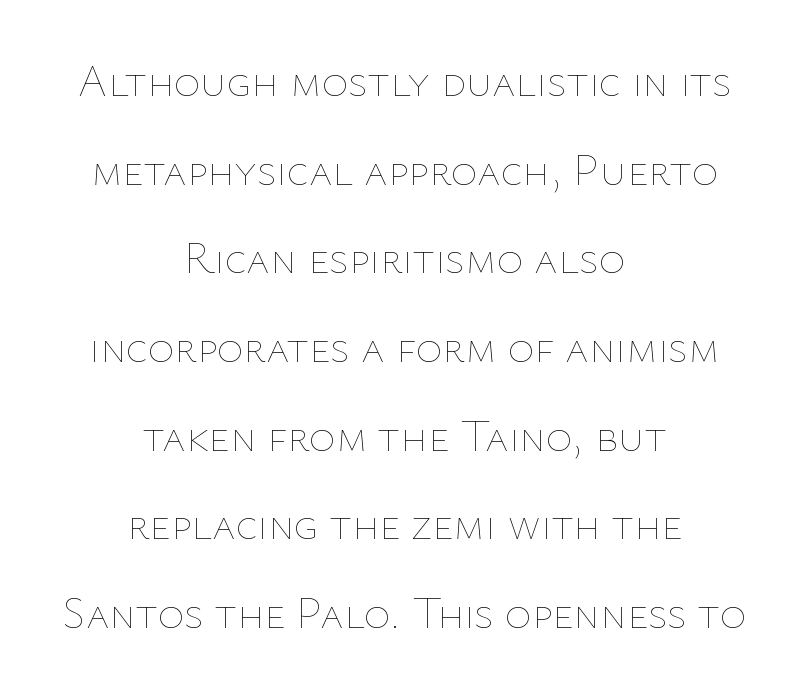
Q: Is the text bold? A: No.
Q: Is the text italic (slanted)? A: No, it is upright.
Q: Is the text underlined? A: No.
Q: How is the paragraph aligned? A: Centered.
Q: Is the spacing between letters normal or unusually wide? A: Normal.
Q: Is the spacing between lines tight, normal or loose? A: Loose.
Q: Width (condensed, normal, or wide)? A: Normal.
Q: Stroke contrast? A: Low.
Q: x-height? A: Medium.
Q: Monospaced? A: No.
